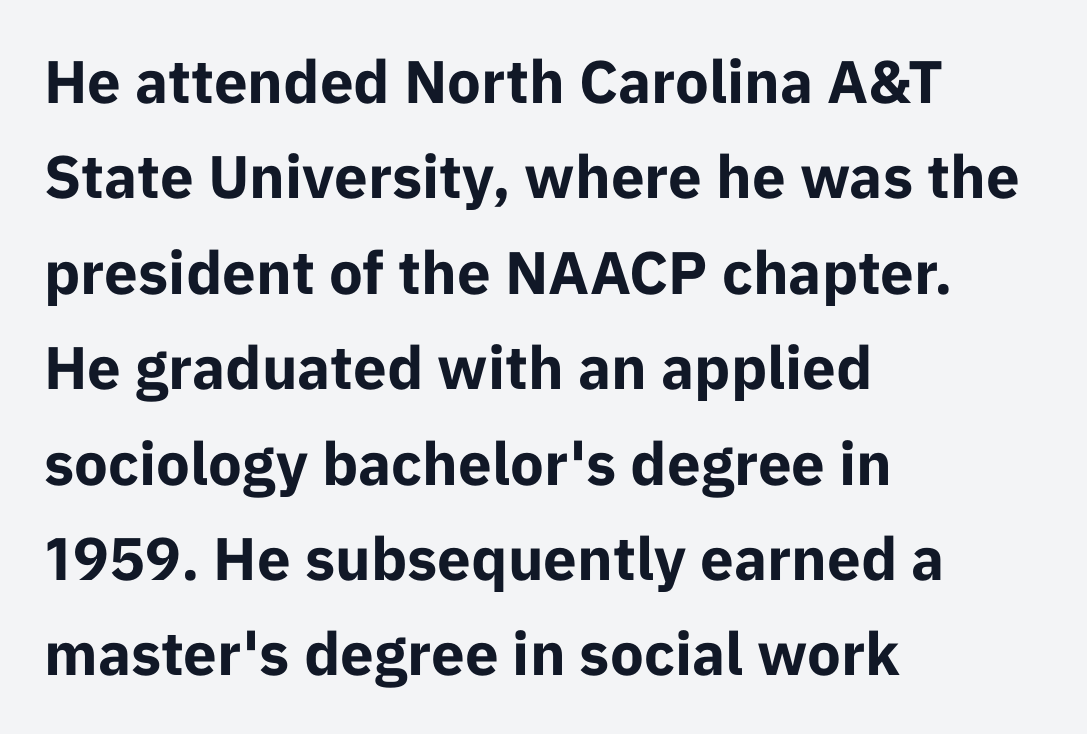
The image shows 60 px bold sans-serif type, upright; set left-aligned, normal line spacing (1.59x), normal letter spacing, not underlined; low stroke contrast and a medium x-height.
